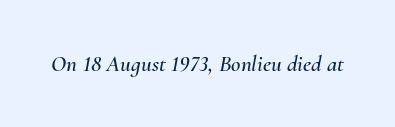
Decoration check: the copy has no underline. An italicized treatment has been applied to the whole sample. Each word holds together tightly as a unit, with standard inter-letter gaps.
